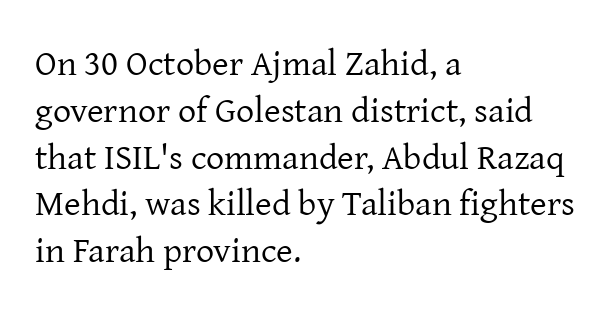
Q: Is the text bold? A: No.
Q: Is the text italic (slanted)? A: No, it is upright.
Q: Is the typeface a serif or a sans-serif typeface? A: Serif.
Q: Is the text underlined? A: No.
Q: How is the paragraph aligned? A: Left-aligned.
Q: Is the spacing between letters normal or unusually wide? A: Normal.
Q: Is the spacing between lines tight, normal or loose? A: Normal.
Q: Width (condensed, normal, or wide)? A: Normal.
Q: Stroke contrast? A: Low.
Q: x-height? A: Medium.
Q: Monospaced? A: No.
